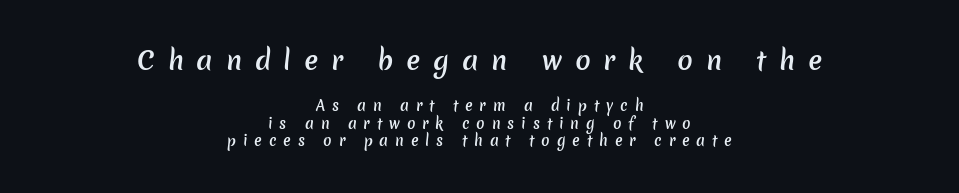
{"bold": "semi", "underline": "no", "align": "center", "line_spacing": "normal", "line_spacing_ratio": 1.27, "letter_spacing": "wide", "letter_spacing_em": 0.49, "larger_block": "first", "size_ratio": 1.86, "glyph_px": 26}
